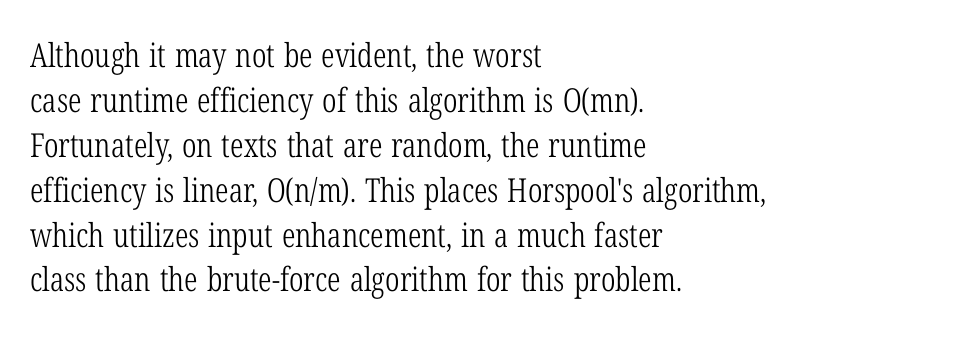
Q: Is the text bold? A: No.
Q: Is the text italic (slanted)? A: No, it is upright.
Q: Is the typeface a serif or a sans-serif typeface? A: Serif.
Q: Is the text underlined? A: No.
Q: How is the paragraph aligned? A: Left-aligned.
Q: Is the spacing between letters normal or unusually wide? A: Normal.
Q: Is the spacing between lines tight, normal or loose? A: Normal.
Q: Width (condensed, normal, or wide)? A: Condensed.
Q: Stroke contrast? A: Low.
Q: x-height? A: Medium.
Q: Monospaced? A: No.
